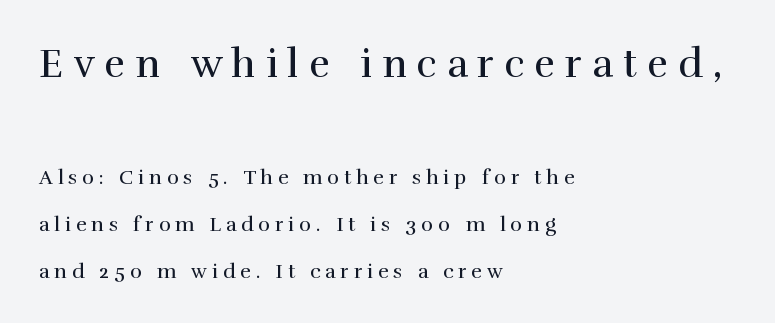
{"serif": "yes", "italic": "no", "bold": "no", "weight": "regular", "width": "normal", "x_height": "medium", "monospaced": "no", "underline": "no", "align": "left", "line_spacing": "loose", "line_spacing_ratio": 2.35, "letter_spacing": "wide", "letter_spacing_em": 0.25, "larger_block": "first", "size_ratio": 2.0, "glyph_px": 40}
